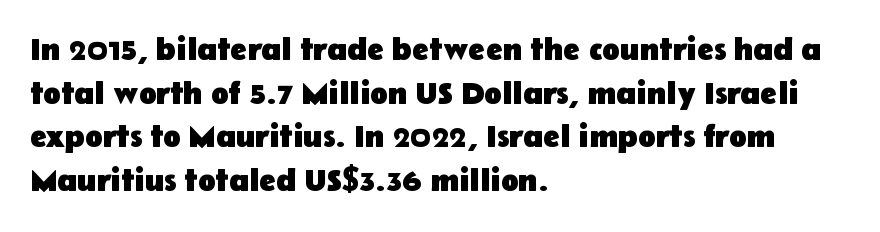
{"serif": "no", "italic": "no", "bold": "yes", "weight": "heavy", "width": "normal", "stroke_contrast": "low", "x_height": "medium", "monospaced": "no", "underline": "no", "align": "left", "line_spacing": "normal", "line_spacing_ratio": 1.36, "letter_spacing": "normal", "letter_spacing_em": 0.0, "glyph_px": 32}
